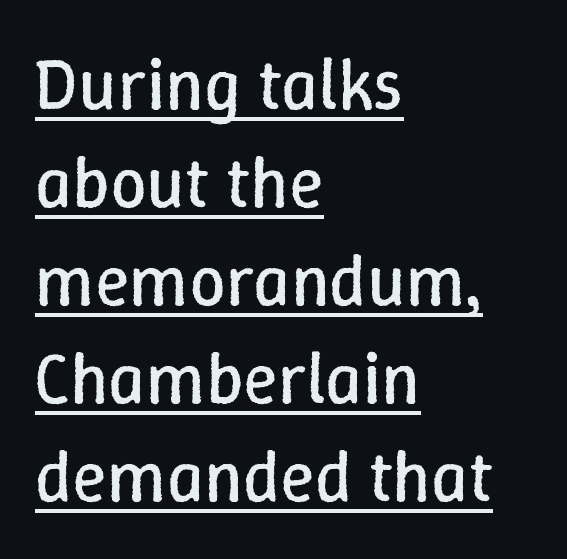
The image shows 72 px regular-weight type, upright; set left-aligned, normal line spacing (1.36x), normal letter spacing, underlined; low stroke contrast and a medium x-height.
